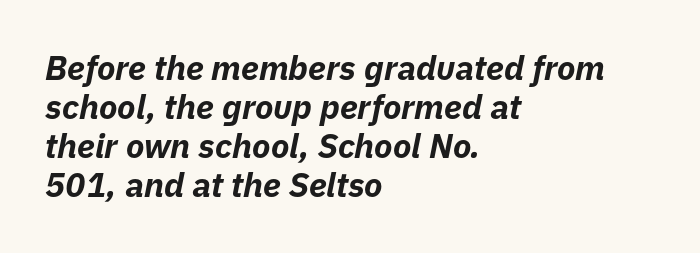
Q: Is the text bold? A: Yes.
Q: Is the text italic (slanted)? A: Yes, it leans right by about 11 degrees.
Q: Is the text underlined? A: No.
Q: How is the paragraph aligned? A: Left-aligned.
Q: Is the spacing between letters normal or unusually wide? A: Normal.
Q: Is the spacing between lines tight, normal or loose? A: Tight.
Q: Width (condensed, normal, or wide)? A: Normal.
Q: Stroke contrast? A: Low.
Q: x-height? A: Medium.
Q: Monospaced? A: No.
